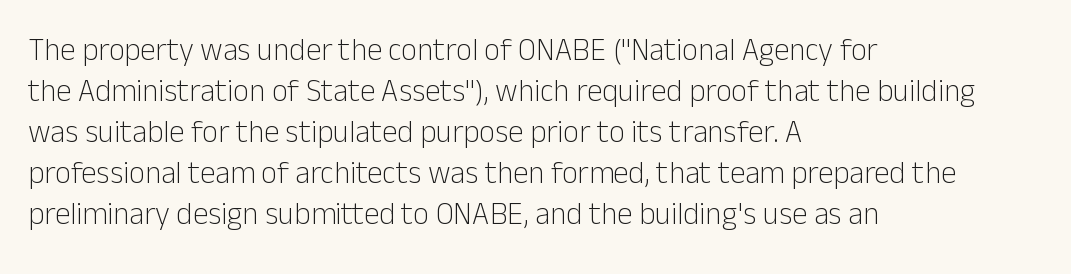
The image shows 31 px light sans-serif type, upright; set left-aligned, normal line spacing (1.32x), normal letter spacing, not underlined; low stroke contrast and a medium x-height.
